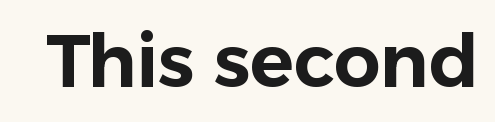
Unlike italic type, these characters show no tilt at all. Unlike a traditional serif, this face leaves its strokes unadorned. Think of a printed novel: that variable character pitch is what you see here. The specimen omits any rule beneath the text block's lines.
